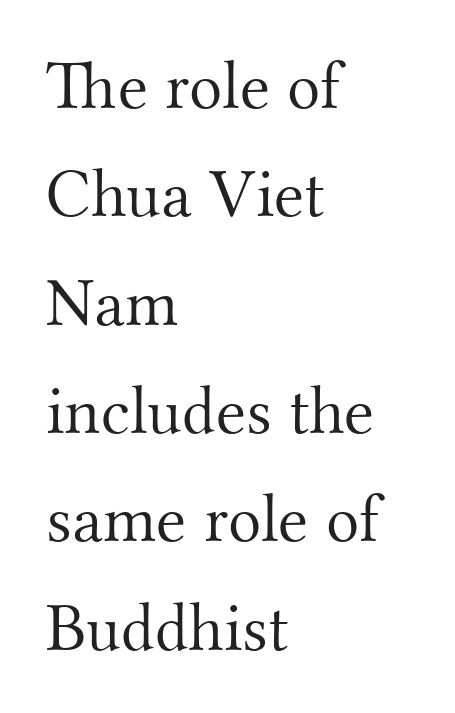
{"serif": "yes", "italic": "no", "bold": "no", "weight": "light", "width": "normal", "stroke_contrast": "medium", "x_height": "small", "monospaced": "no", "underline": "no", "align": "left", "line_spacing": "normal", "line_spacing_ratio": 1.57, "letter_spacing": "normal", "letter_spacing_em": 0.0, "glyph_px": 69}
